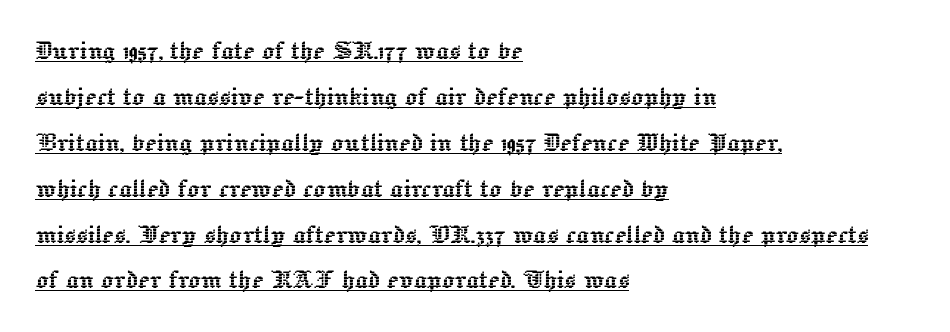
{"italic": "no", "width": "normal", "x_height": "medium", "monospaced": "no", "underline": "yes", "align": "left", "line_spacing": "normal", "line_spacing_ratio": 1.48, "letter_spacing": "normal", "letter_spacing_em": 0.0, "glyph_px": 31}
